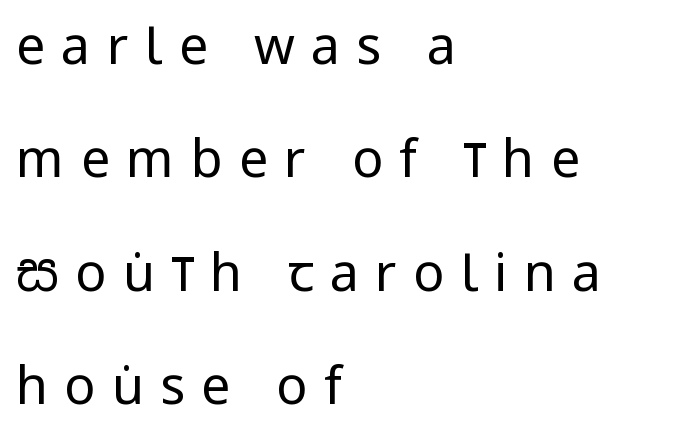
{"serif": "no", "italic": "no", "bold": "no", "weight": "regular", "width": "condensed", "stroke_contrast": "low", "x_height": "large", "monospaced": "no", "underline": "no", "align": "left", "line_spacing": "loose", "line_spacing_ratio": 2.18, "letter_spacing": "wide", "letter_spacing_em": 0.31, "glyph_px": 52}
